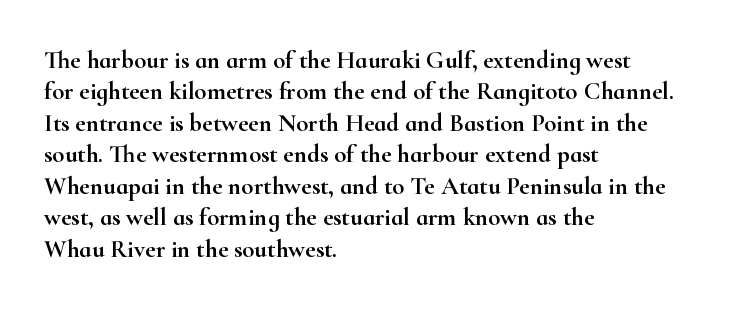
The image shows 25 px text type, upright; set left-aligned, normal line spacing (1.26x), normal letter spacing, not underlined.
